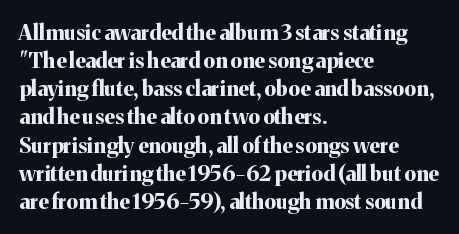
{"italic": "no", "bold": "yes", "underline": "no", "align": "left", "line_spacing": "normal", "line_spacing_ratio": 1.34, "letter_spacing": "normal", "letter_spacing_em": 0.0, "glyph_px": 21}
